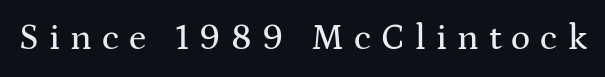
The text was rendered using a seriffed face with decorative stroke endings. You can tell it's not italic because the verticals are truly vertical. Letters rest on an invisible, unmarked baseline. This sample uses expanded letter spacing, leaving extra air between glyphs. Here the designer chose a conventional face with non-uniform glyph widths.
